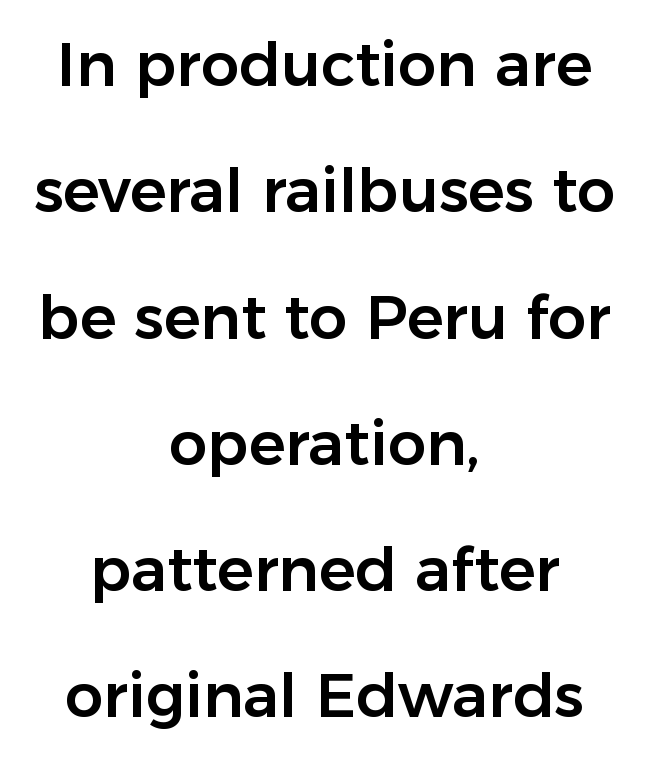
The image shows 61 px sans-serif type, upright; set centered, loose line spacing (2.07x), normal letter spacing, not underlined; low stroke contrast and a medium x-height.
